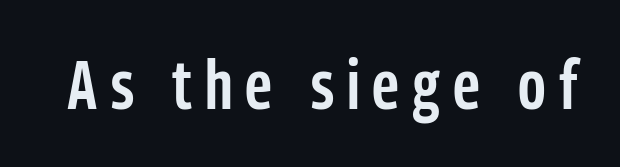
The image shows 69 px semibold, condensed sans-serif type, upright; set not underlined; low stroke contrast and a medium x-height.
